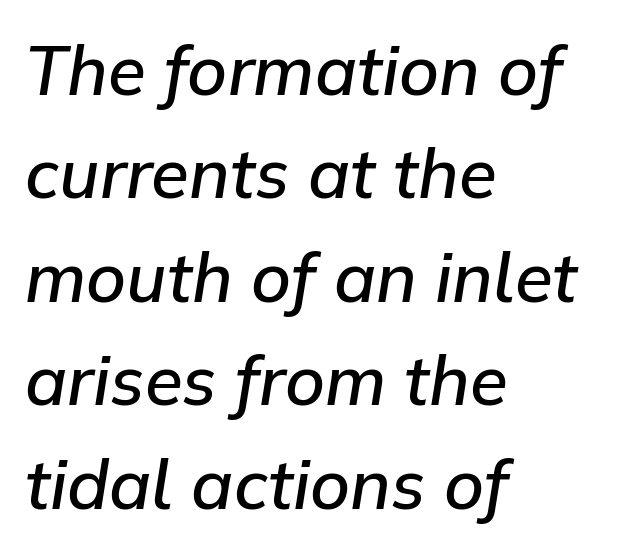
The image shows 69 px semibold type, italic (leaning right); set left-aligned, normal line spacing (1.5x), normal letter spacing, not underlined; low stroke contrast and a medium x-height.
